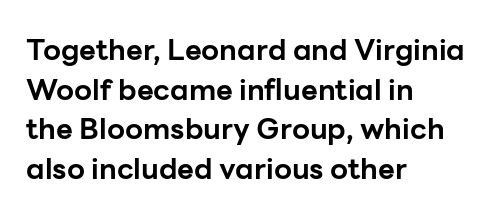
Q: Is the text bold? A: Yes.
Q: Is the text italic (slanted)? A: No, it is upright.
Q: Is the typeface a serif or a sans-serif typeface? A: Sans-serif.
Q: Is the text underlined? A: No.
Q: How is the paragraph aligned? A: Left-aligned.
Q: Is the spacing between letters normal or unusually wide? A: Normal.
Q: Is the spacing between lines tight, normal or loose? A: Normal.
Q: Width (condensed, normal, or wide)? A: Normal.
Q: Stroke contrast? A: Low.
Q: x-height? A: Medium.
Q: Monospaced? A: No.
